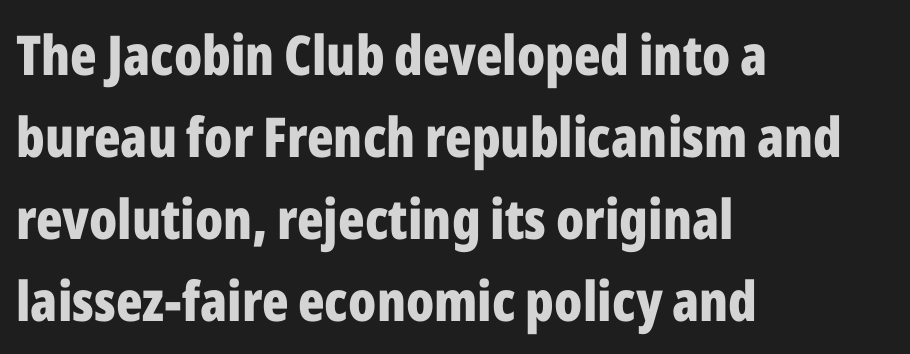
{"serif": "no", "italic": "no", "bold": "yes", "weight": "bold", "width": "condensed", "stroke_contrast": "low", "x_height": "medium", "monospaced": "no", "underline": "no", "align": "left", "line_spacing": "normal", "line_spacing_ratio": 1.49, "letter_spacing": "normal", "letter_spacing_em": 0.0, "glyph_px": 55}
